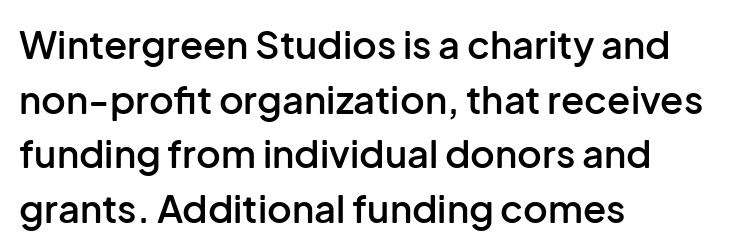
{"serif": "no", "italic": "no", "bold": "semi", "weight": "semibold", "width": "normal", "stroke_contrast": "low", "x_height": "medium", "monospaced": "no", "underline": "no", "align": "left", "line_spacing": "normal", "line_spacing_ratio": 1.44, "letter_spacing": "normal", "letter_spacing_em": 0.0, "glyph_px": 38}
